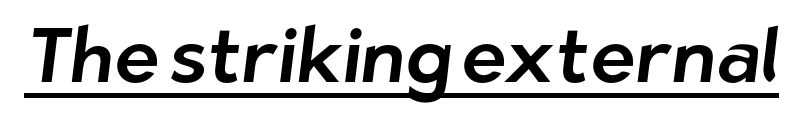
{"serif": "no", "width": "normal", "stroke_contrast": "low", "x_height": "medium", "monospaced": "no", "underline": "yes", "letter_spacing": "normal", "letter_spacing_em": 0.0, "glyph_px": 77}
